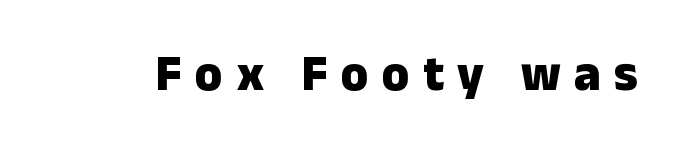
This sample has the flowing, uneven cadence of proportional lettering. Nobody drew a line under any word here. These words are printed bold, with thick strokes throughout. The font family rendered here belongs to the sans-serif group.
